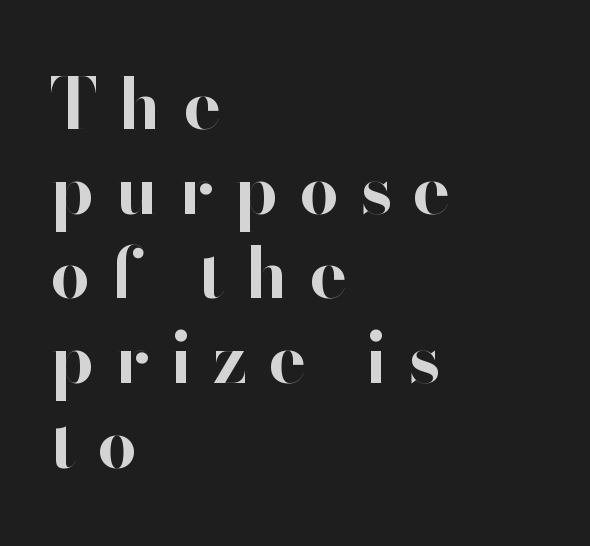
Q: Is the text bold? A: Yes.
Q: Is the text italic (slanted)? A: No, it is upright.
Q: Is the typeface a serif or a sans-serif typeface? A: Sans-serif.
Q: Is the text underlined? A: No.
Q: How is the paragraph aligned? A: Left-aligned.
Q: Is the spacing between letters normal or unusually wide? A: Unusually wide.
Q: Width (condensed, normal, or wide)? A: Normal.
Q: Stroke contrast? A: High.
Q: x-height? A: Small.
Q: Monospaced? A: No.
